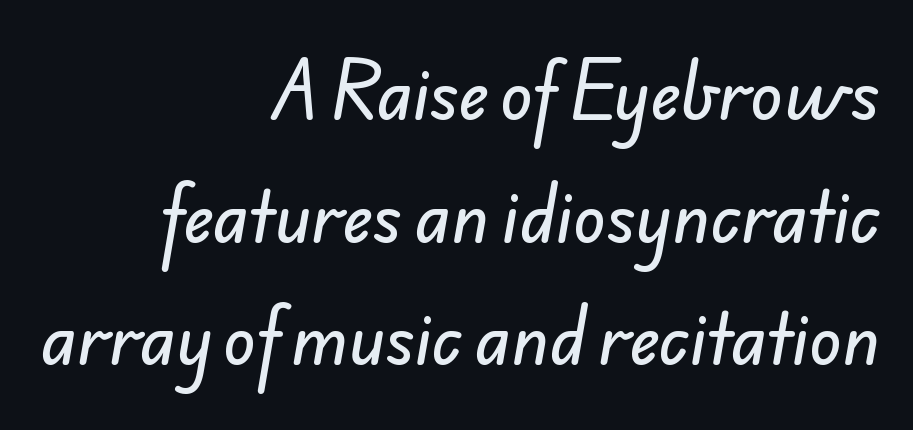
The image shows 67 px sans-serif type; set right-aligned, line spacing 1.83x, normal letter spacing, not underlined; low stroke contrast and a small x-height.
